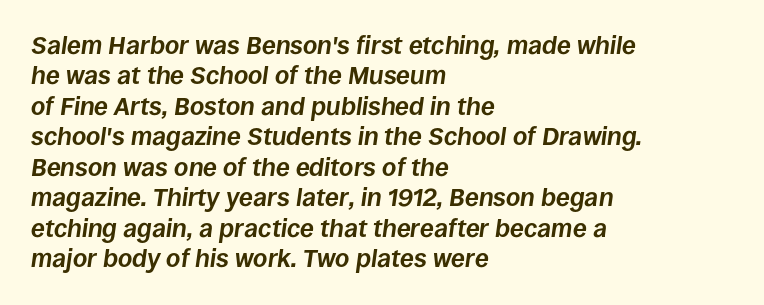
A dark, heavy texture on the line: the type is bold. Descenders hang freely into open space. Horizontal alignment here is leftward, the default for most running prose. The letterforms sit shoulder to shoulder at normal distance. This is oblique type, the kind used for emphasis or titles.
